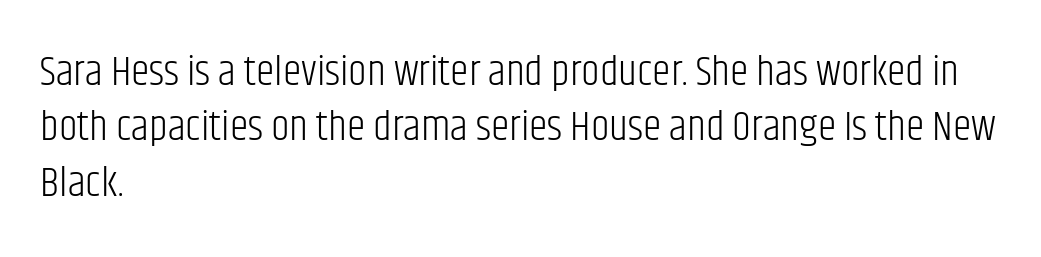
{"serif": "no", "italic": "no", "bold": "no", "weight": "light", "width": "condensed", "stroke_contrast": "low", "x_height": "large", "monospaced": "no", "underline": "no", "align": "left", "line_spacing": "normal", "line_spacing_ratio": 1.32, "letter_spacing": "normal", "letter_spacing_em": 0.0, "glyph_px": 42}
